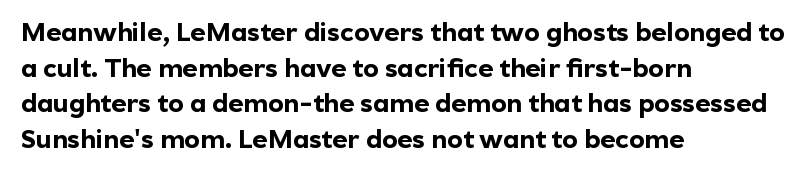
{"italic": "no", "bold": "yes", "underline": "no", "align": "left", "line_spacing": "normal", "line_spacing_ratio": 1.37, "letter_spacing": "normal", "letter_spacing_em": 0.0, "glyph_px": 26}
